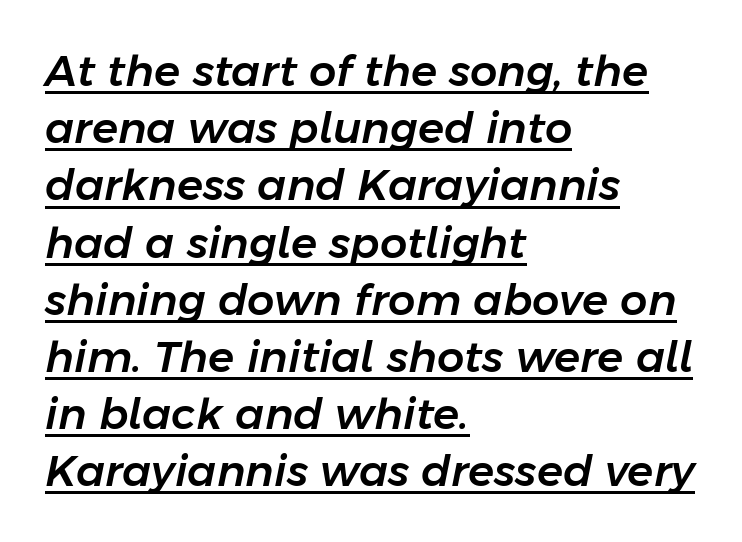
{"italic": "yes", "lean": "right", "slant_degrees": 11, "width": "normal", "stroke_contrast": "low", "x_height": "medium", "monospaced": "no", "underline": "yes", "align": "left", "line_spacing": "normal", "line_spacing_ratio": 1.33, "letter_spacing": "normal", "letter_spacing_em": 0.0, "glyph_px": 43}
